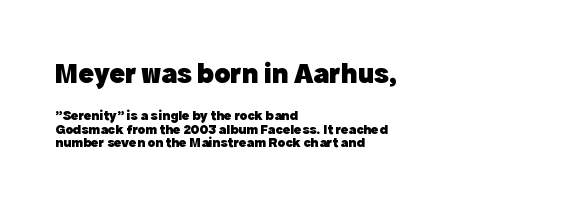
{"serif": "no", "italic": "no", "bold": "yes", "weight": "heavy", "width": "normal", "x_height": "medium", "monospaced": "no", "underline": "no", "align": "left", "line_spacing": "tight", "line_spacing_ratio": 0.97, "letter_spacing": "normal", "letter_spacing_em": 0.0, "larger_block": "first", "size_ratio": 2.07, "glyph_px": 29}
